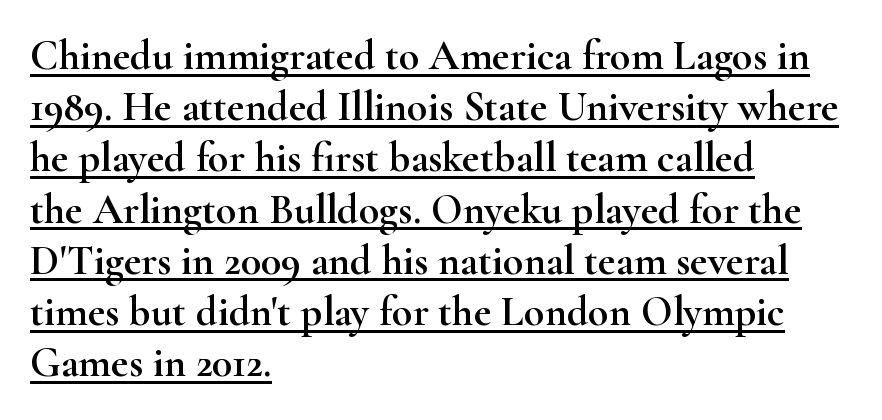
{"serif": "yes", "italic": "no", "width": "wide", "stroke_contrast": "high", "x_height": "small", "monospaced": "no", "underline": "yes", "align": "left", "line_spacing_ratio": 1.22, "letter_spacing": "normal", "letter_spacing_em": 0.0, "glyph_px": 42}
